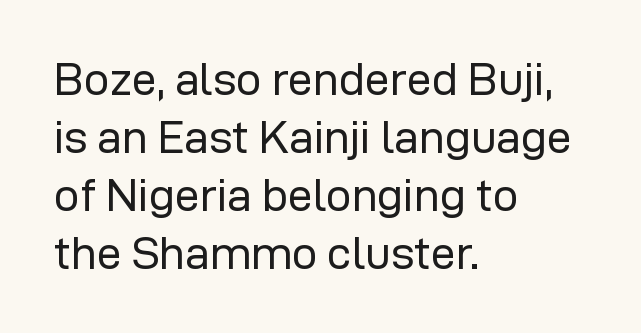
The specimen reads as upright at a glance. Line starts are locked; line ends wander. You could not count columns in this text — the font is proportionally spaced. Glyph-to-glyph distance matches everyday printed text. The font sits on the lighter half of the weight spectrum, regular included. The letters carry no serifs — their stems end cleanly without finishing strokes.
